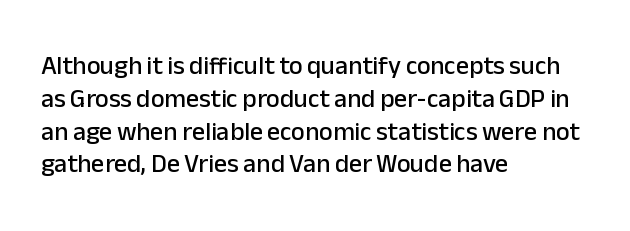
The image shows 26 px text type, upright; set left-aligned, normal line spacing (1.26x), normal letter spacing, not underlined.
